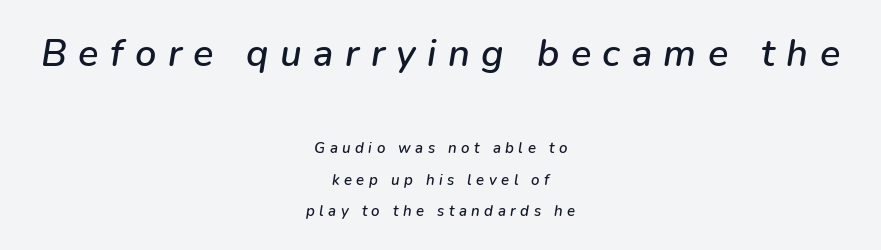
{"italic": "yes", "lean": "right", "slant_degrees": 9, "width": "normal", "stroke_contrast": "low", "x_height": "medium", "monospaced": "no", "underline": "no", "align": "center", "line_spacing": "loose", "line_spacing_ratio": 2.1, "letter_spacing": "wide", "letter_spacing_em": 0.3, "larger_block": "first", "size_ratio": 2.53, "glyph_px": 38}
